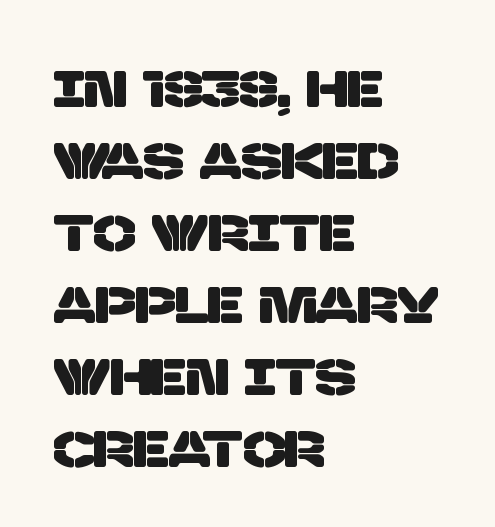
Do the characters align in a grid? No, the font is proportional. These lines stack with their left ends in a neat column. Typographically, this falls in the sans-serif category. A typesetter would call this zero additional tracking. Only glyphs here, with clear space below each row. Baseline-to-baseline distance is the conventional proportion of letter height.
